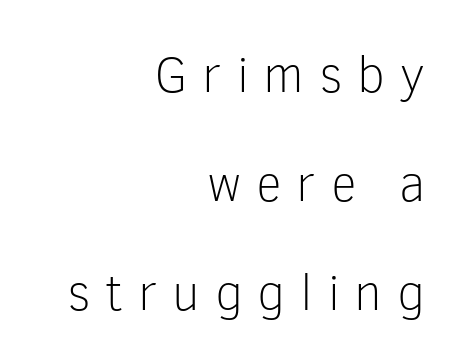
Is there any slant? The stems are plumb. You could not count columns in this text — the font is proportionally spaced. What's the leading like? Stretched, with rows far apart. Nothing heavy about these letters — not bold at all. Each word looks stretched out because of the extra space between its letters. The typesetter chose a ragged-left arrangement here.
